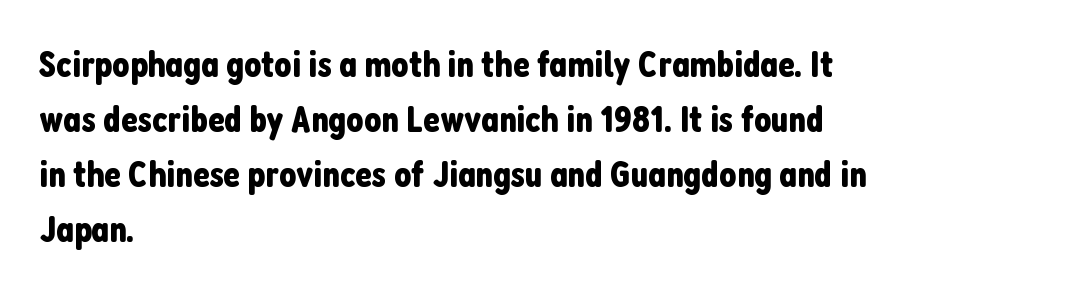
Q: Is the text italic (slanted)? A: No, it is upright.
Q: Is the typeface a serif or a sans-serif typeface? A: Sans-serif.
Q: Is the text underlined? A: No.
Q: How is the paragraph aligned? A: Left-aligned.
Q: Is the spacing between letters normal or unusually wide? A: Normal.
Q: Is the spacing between lines tight, normal or loose? A: Normal.
Q: Width (condensed, normal, or wide)? A: Condensed.
Q: Stroke contrast? A: Low.
Q: x-height? A: Medium.
Q: Monospaced? A: No.
